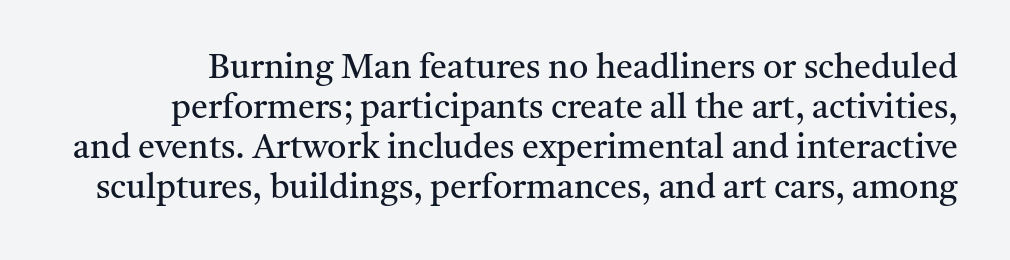
The image shows 34 px regular-weight serif type, upright; set line spacing 1.18x, normal letter spacing, not underlined; medium stroke contrast and a medium x-height.
